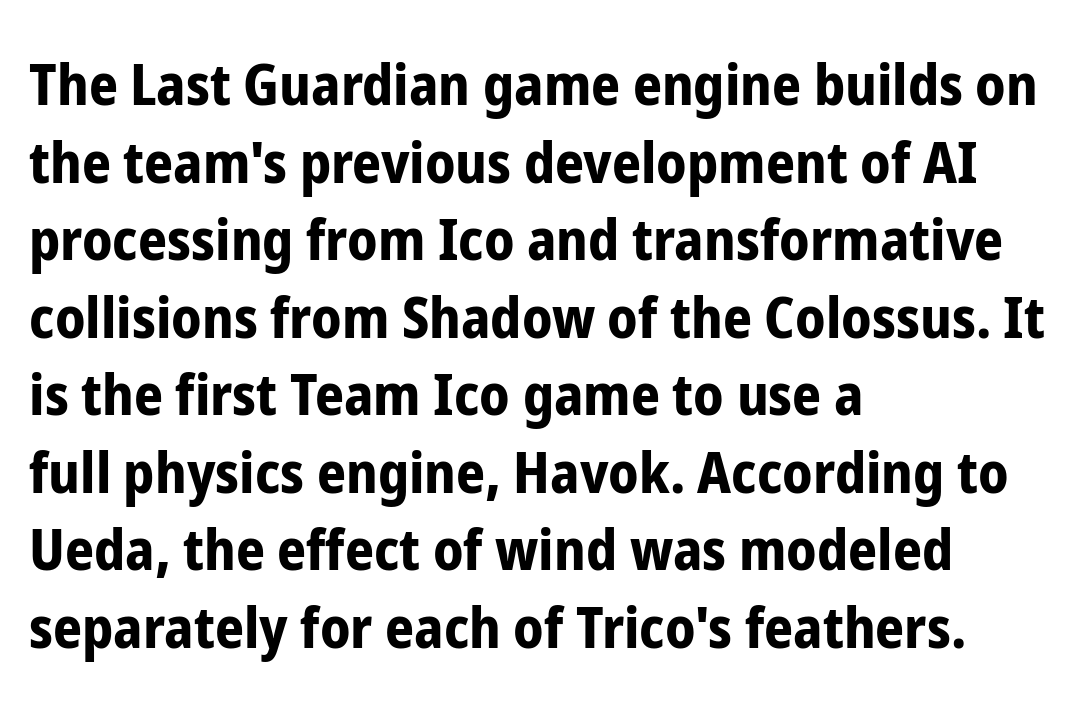
{"serif": "no", "italic": "no", "bold": "yes", "weight": "bold", "width": "condensed", "stroke_contrast": "low", "x_height": "medium", "monospaced": "no", "underline": "no", "align": "left", "line_spacing": "normal", "line_spacing_ratio": 1.36, "letter_spacing": "normal", "letter_spacing_em": 0.0, "glyph_px": 57}
